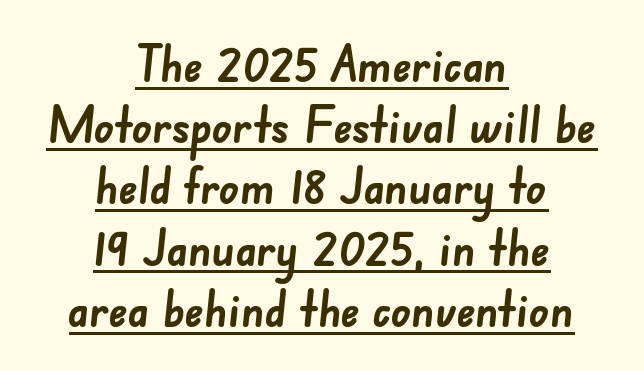
Line starts and ends both wander, symmetrically. The typesetting leans heavy: a genuine bold. The face used here is proportionally spaced, like ordinary book or web type. Students, note that the glyphs here touch the page at normal intervals.
